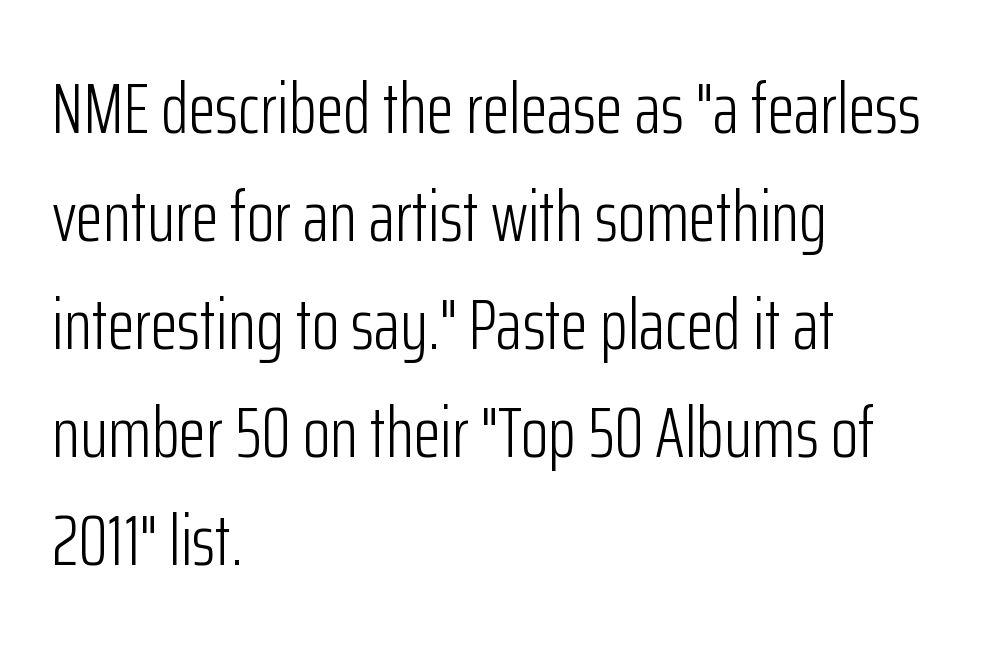
Q: Is the text bold? A: No.
Q: Is the text italic (slanted)? A: No, it is upright.
Q: Is the typeface a serif or a sans-serif typeface? A: Sans-serif.
Q: Is the text underlined? A: No.
Q: How is the paragraph aligned? A: Left-aligned.
Q: Is the spacing between letters normal or unusually wide? A: Normal.
Q: Is the spacing between lines tight, normal or loose? A: Normal.
Q: Width (condensed, normal, or wide)? A: Condensed.
Q: Stroke contrast? A: Low.
Q: x-height? A: Medium.
Q: Monospaced? A: No.
